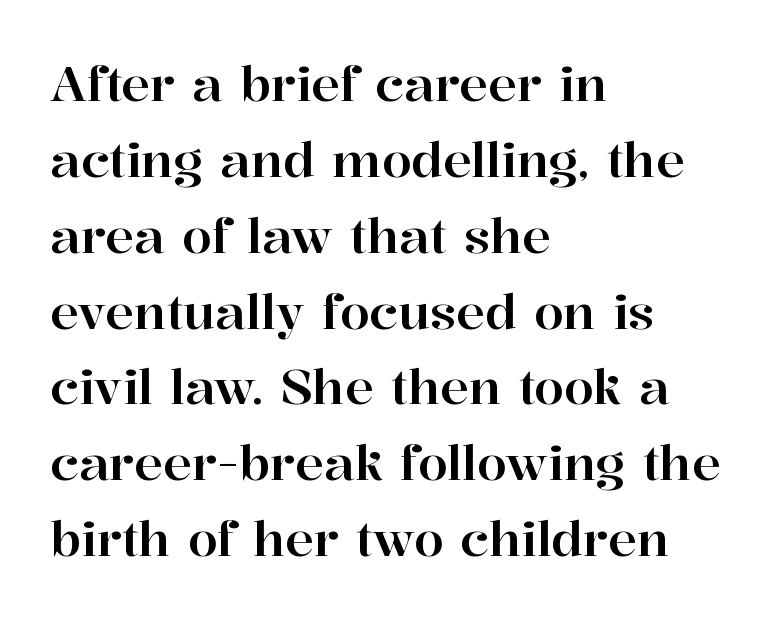
Q: Is the text italic (slanted)? A: No, it is upright.
Q: Is the typeface a serif or a sans-serif typeface? A: Serif.
Q: Is the text underlined? A: No.
Q: How is the paragraph aligned? A: Left-aligned.
Q: Is the spacing between letters normal or unusually wide? A: Normal.
Q: Is the spacing between lines tight, normal or loose? A: Normal.
Q: Width (condensed, normal, or wide)? A: Normal.
Q: Stroke contrast? A: High.
Q: x-height? A: Medium.
Q: Monospaced? A: No.
